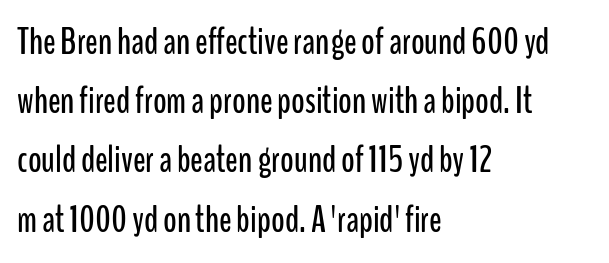
This block has exactly the height ordinary leading produces. What stands out about the letter spacing? Nothing — it is the standard amount. Which margin do the lines hug? The left one — the right edge is uneven. Unlike italic type, these characters show no tilt at all.
